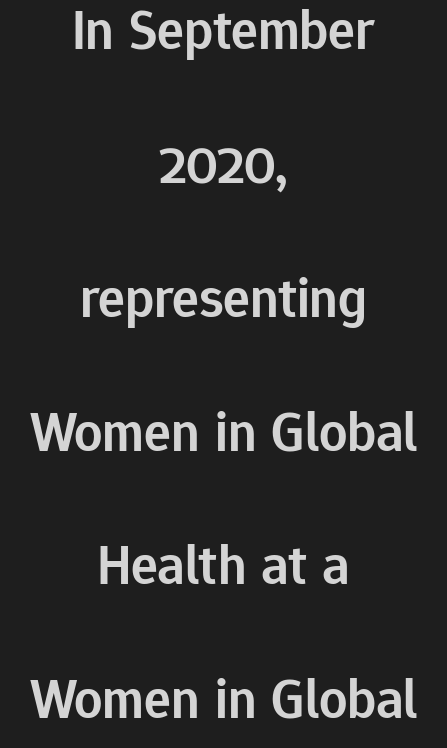
Compared with a flush-left layout, this one balances lines on the center instead. Character widths vary here, with narrow letters taking less room than wide ones. The area under the type is left untouched. Typographic density is moderately raised because the face is semibold. Every stem runs plumb, perpendicular to the baseline. The text was rendered using a sans face with plain stroke endings.
